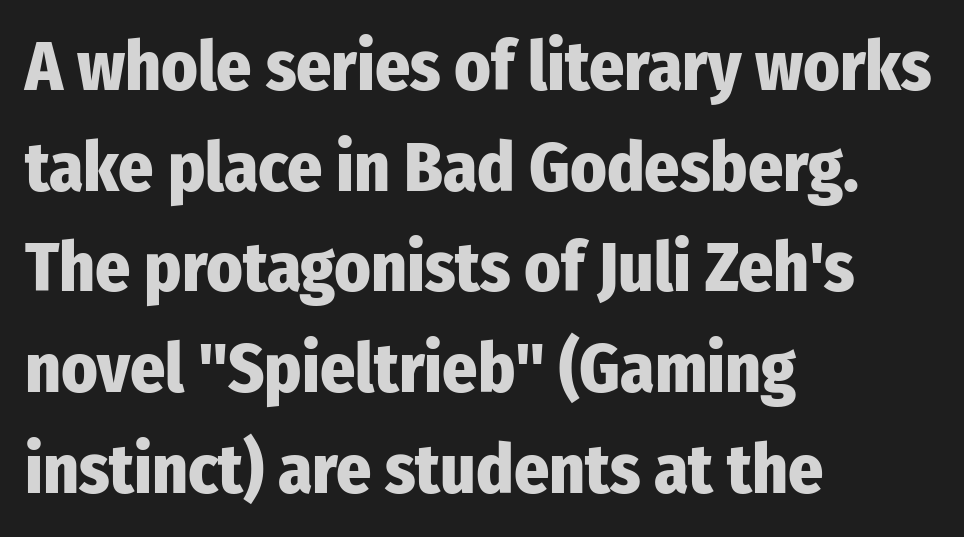
The gaps between neighbouring characters are ordinary and unremarkable. Notice how descenders clear the ascenders below comfortably — that's standard leading. The rendering anchors every line to the left-hand side. Every character sits straight up, as roman type does.
